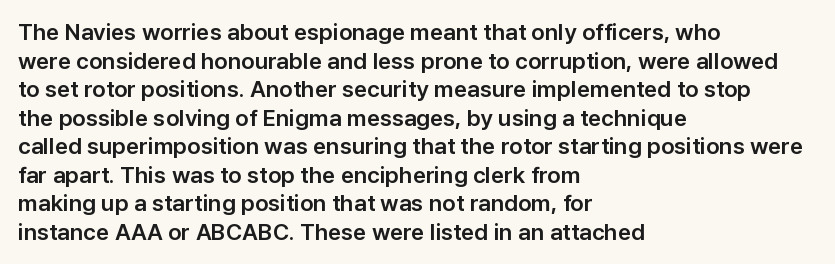
{"italic": "no", "underline": "no", "align": "left", "line_spacing_ratio": 1.24, "letter_spacing": "normal", "letter_spacing_em": 0.0, "glyph_px": 23}
